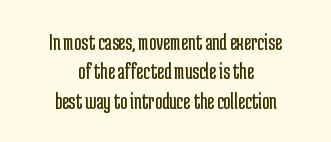
{"italic": "no", "bold": "no", "underline": "no", "align": "center", "line_spacing_ratio": 1.22, "letter_spacing": "normal", "letter_spacing_em": 0.0, "glyph_px": 24}
